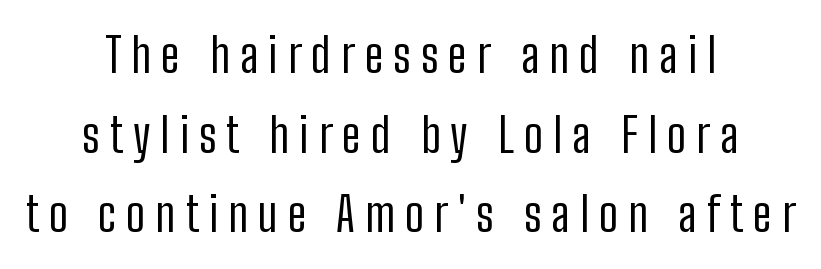
{"serif": "no", "italic": "no", "bold": "no", "weight": "regular", "width": "condensed", "stroke_contrast": "low", "x_height": "medium", "monospaced": "no", "underline": "no", "align": "center", "line_spacing": "normal", "line_spacing_ratio": 1.66, "letter_spacing": "wide", "letter_spacing_em": 0.21, "glyph_px": 48}
